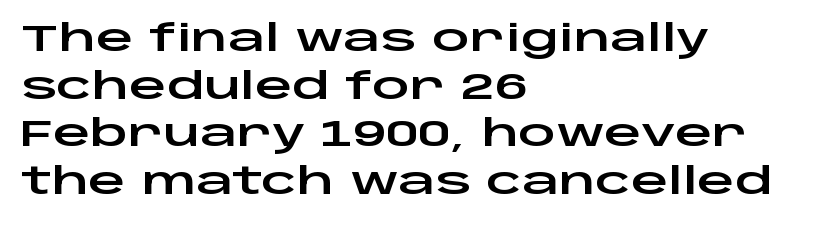
The glyphs are unaccompanied by any horizontal stroke below them. Line starts are locked; line ends wander. The letters advance in unequal steps, a hallmark of proportional type. Nope, not italic — everything's standing straight.
